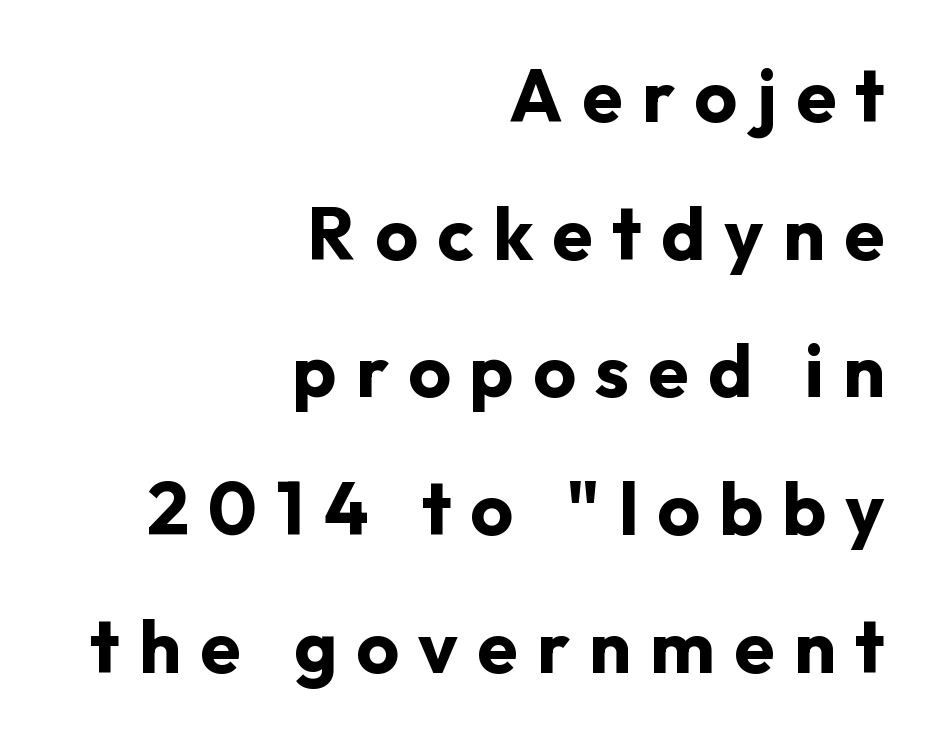
The image shows 74 px bold sans-serif type, upright; set right-aligned, line spacing 1.86x, unusually wide letter spacing (+0.26 em), not underlined; low stroke contrast and a medium x-height.
